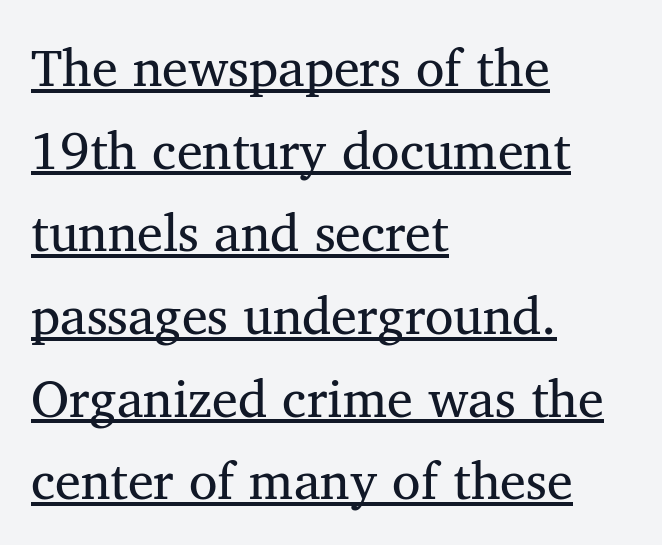
{"serif": "yes", "bold": "no", "weight": "regular", "width": "normal", "stroke_contrast": "medium", "x_height": "medium", "monospaced": "no", "underline": "yes", "align": "left", "line_spacing": "normal", "line_spacing_ratio": 1.59, "letter_spacing": "normal", "letter_spacing_em": 0.0, "glyph_px": 52}
